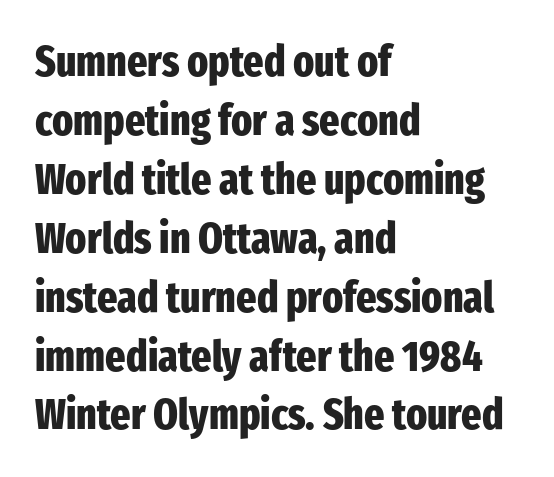
Where is the straight margin? On the left. What kind of face is this? One without serifs — a sans. Leading: standard. Do the letters lean? They stand straight. The letterforms sit shoulder to shoulder at normal distance.
